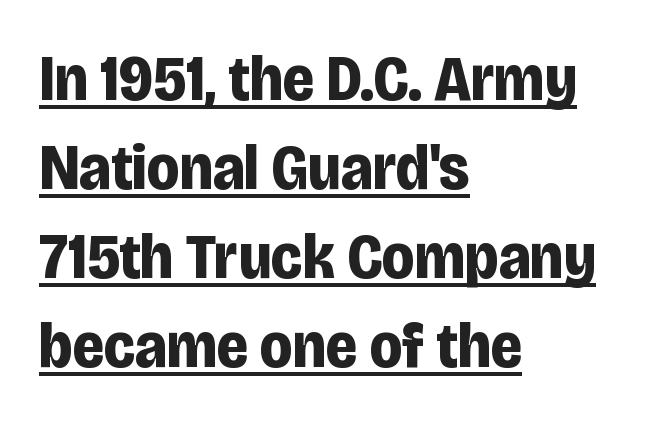
Q: Is the text bold? A: Yes.
Q: Is the text italic (slanted)? A: No, it is upright.
Q: Is the typeface a serif or a sans-serif typeface? A: Sans-serif.
Q: Is the text underlined? A: Yes.
Q: How is the paragraph aligned? A: Left-aligned.
Q: Is the spacing between letters normal or unusually wide? A: Normal.
Q: Is the spacing between lines tight, normal or loose? A: Normal.
Q: Width (condensed, normal, or wide)? A: Condensed.
Q: Stroke contrast? A: Low.
Q: x-height? A: Large.
Q: Monospaced? A: No.
